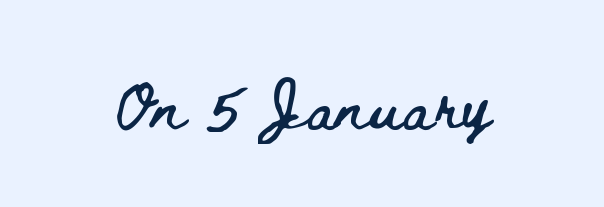
Q: Is the text underlined? A: No.
Q: How is the paragraph aligned? A: Centered.
Q: Is the spacing between letters normal or unusually wide? A: Normal.
Q: Width (condensed, normal, or wide)? A: Wide.
Q: Stroke contrast? A: Low.
Q: x-height? A: Small.
Q: Monospaced? A: No.
